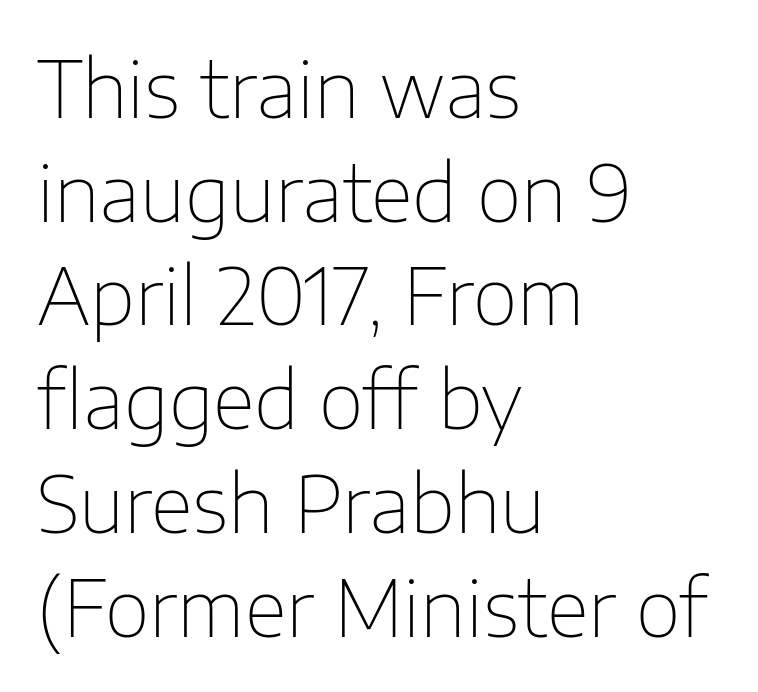
The image shows 78 px thin sans-serif type, upright; set left-aligned, normal line spacing (1.33x), normal letter spacing, not underlined; low stroke contrast and a medium x-height.
